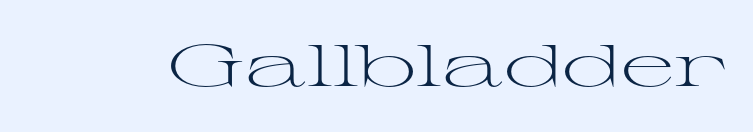
Q: Is the text bold? A: No.
Q: Is the text italic (slanted)? A: No, it is upright.
Q: Is the typeface a serif or a sans-serif typeface? A: Serif.
Q: Is the text underlined? A: No.
Q: Is the spacing between letters normal or unusually wide? A: Normal.
Q: Width (condensed, normal, or wide)? A: Wide.
Q: Stroke contrast? A: Medium.
Q: x-height? A: Medium.
Q: Monospaced? A: No.
